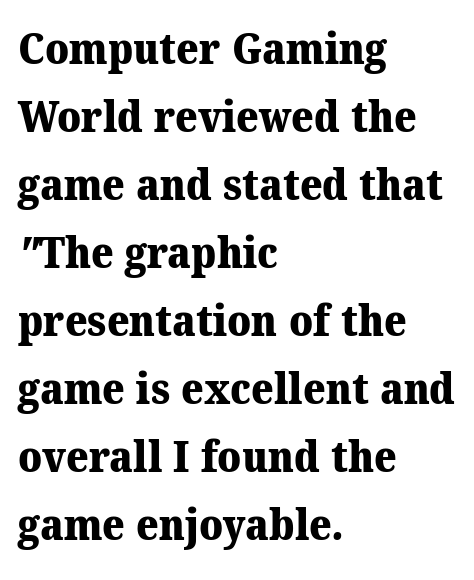
The image shows 43 px heavy serif type; set left-aligned, normal line spacing (1.58x), normal letter spacing, not underlined; medium stroke contrast and a medium x-height.
